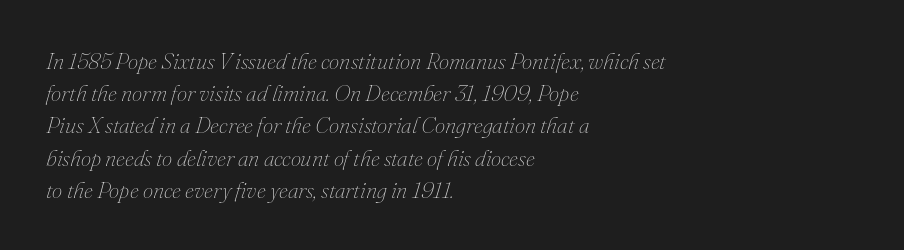
The image shows 23 px text type, italic (leaning right); set left-aligned, normal line spacing (1.4x), normal letter spacing, not underlined.
